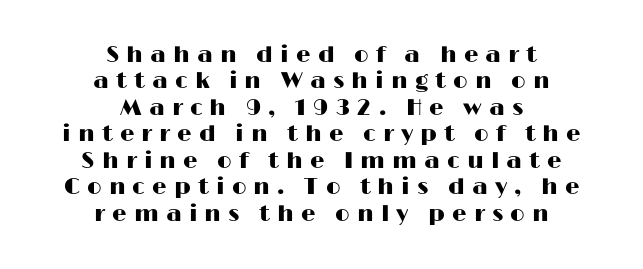
Q: Is the text italic (slanted)? A: No, it is upright.
Q: Is the text underlined? A: No.
Q: How is the paragraph aligned? A: Centered.
Q: Is the spacing between letters normal or unusually wide? A: Unusually wide.
Q: Is the spacing between lines tight, normal or loose? A: Tight.
